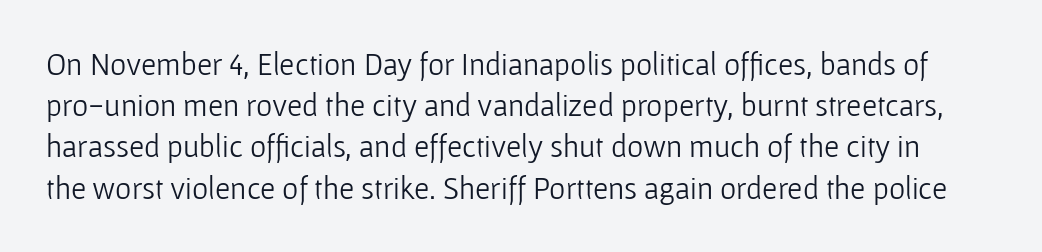
Stem width sits at or under what a default text font uses. The face used here is rendered with its standard letterfit. Look at the bottom of the vertical strokes: they stop flat, with no serifs. Note the varied advance widths — an 'i' is clearly narrower than an 'm'.
